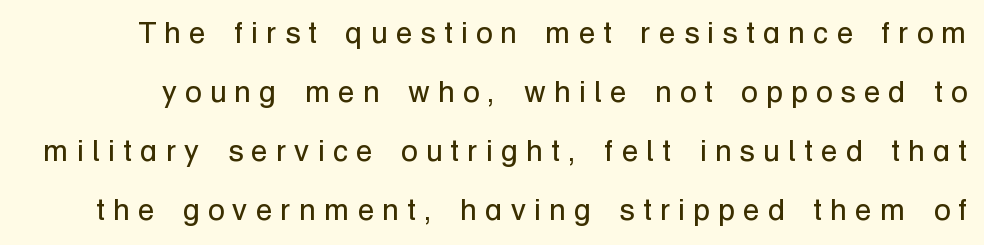
The image shows 30 px regular-weight sans-serif type, upright; set loose line spacing (1.97x), unusually wide letter spacing (+0.28 em), not underlined; low stroke contrast and a medium x-height.
